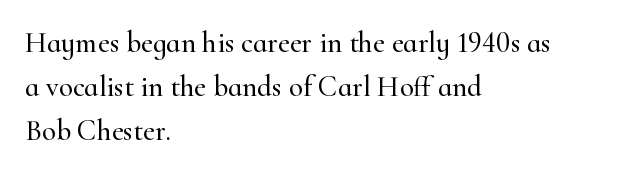
The image shows 29 px serif type, upright; set left-aligned, normal line spacing (1.51x), normal letter spacing, not underlined; high stroke contrast and a small x-height.
